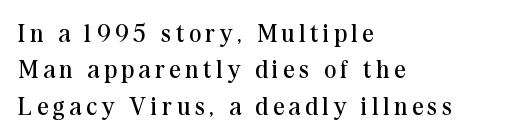
{"italic": "no", "bold": "no", "underline": "no", "align": "left", "line_spacing": "normal", "line_spacing_ratio": 1.46, "glyph_px": 25}
